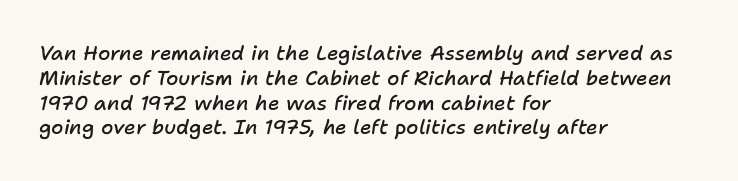
{"italic": "yes", "lean": "right", "slant_degrees": 11, "bold": "semi", "underline": "no", "align": "left", "line_spacing_ratio": 1.24, "letter_spacing": "normal", "letter_spacing_em": 0.0, "glyph_px": 20}
